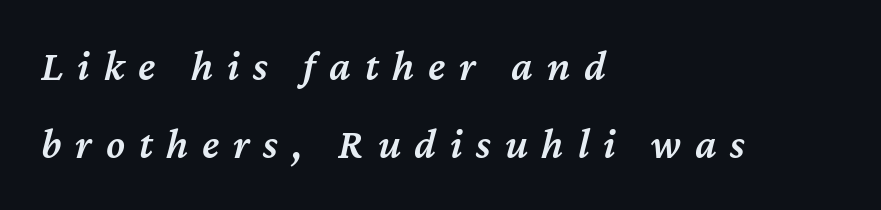
{"italic": "yes", "lean": "right", "slant_degrees": 12, "bold": "semi", "weight": "semibold", "width": "normal", "stroke_contrast": "medium", "x_height": "medium", "monospaced": "no", "underline": "no", "align": "left", "line_spacing_ratio": 1.82, "letter_spacing": "wide", "letter_spacing_em": 0.32, "glyph_px": 43}
